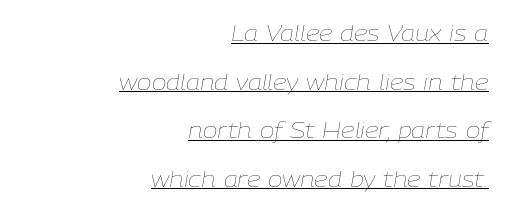
Every word sits above its own underline. Heaviness? Minimal to ordinary, like unemphasized prose. Leading: increased. How are the letters spaced? Ordinarily, with no added tracking.
